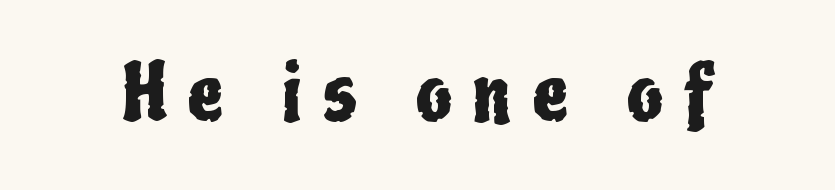
The image shows 78 px condensed sans-serif type, upright; set unusually wide letter spacing (+0.27 em), not underlined; low stroke contrast and a medium x-height.
